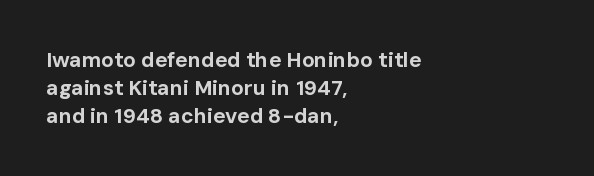
Q: Is the text bold? A: Yes.
Q: Is the text italic (slanted)? A: No, it is upright.
Q: Is the text underlined? A: No.
Q: How is the paragraph aligned? A: Left-aligned.
Q: Is the spacing between letters normal or unusually wide? A: Normal.
Q: Is the spacing between lines tight, normal or loose? A: Normal.
